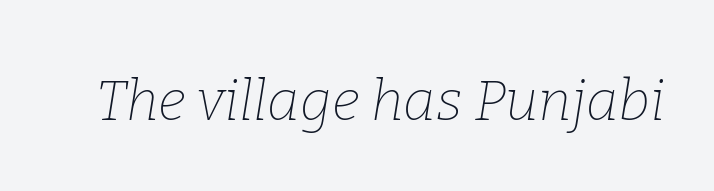
Q: Is the text bold? A: No.
Q: Is the text italic (slanted)? A: Yes, it leans right by about 9 degrees.
Q: Is the typeface a serif or a sans-serif typeface? A: Serif.
Q: Is the text underlined? A: No.
Q: Is the spacing between letters normal or unusually wide? A: Normal.
Q: Width (condensed, normal, or wide)? A: Normal.
Q: Stroke contrast? A: Low.
Q: x-height? A: Medium.
Q: Monospaced? A: No.
